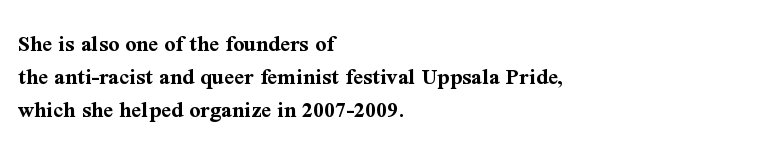
The image shows 24 px bold type, upright; set left-aligned, normal line spacing (1.37x), normal letter spacing, not underlined.
